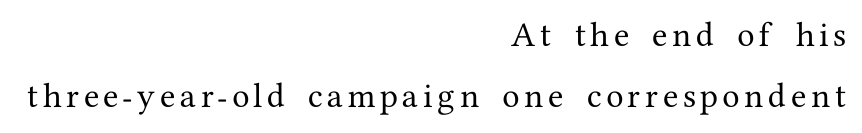
The image shows 28 px serif type, upright; set right-aligned, loose line spacing (2.17x), not underlined; medium stroke contrast and a medium x-height.
